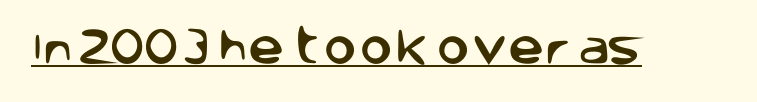
{"serif": "no", "italic": "no", "width": "normal", "stroke_contrast": "low", "x_height": "large", "monospaced": "no", "underline": "yes", "letter_spacing": "normal", "letter_spacing_em": 0.0, "glyph_px": 40}
